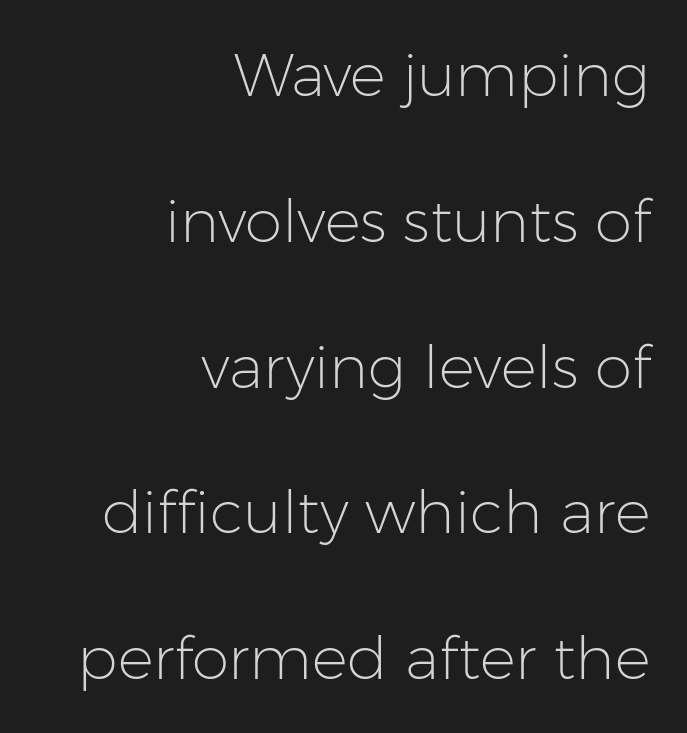
Q: Is the text bold? A: No.
Q: Is the text italic (slanted)? A: No, it is upright.
Q: Is the typeface a serif or a sans-serif typeface? A: Sans-serif.
Q: Is the text underlined? A: No.
Q: How is the paragraph aligned? A: Right-aligned.
Q: Is the spacing between letters normal or unusually wide? A: Normal.
Q: Is the spacing between lines tight, normal or loose? A: Loose.
Q: Width (condensed, normal, or wide)? A: Normal.
Q: Stroke contrast? A: Low.
Q: x-height? A: Medium.
Q: Monospaced? A: No.
